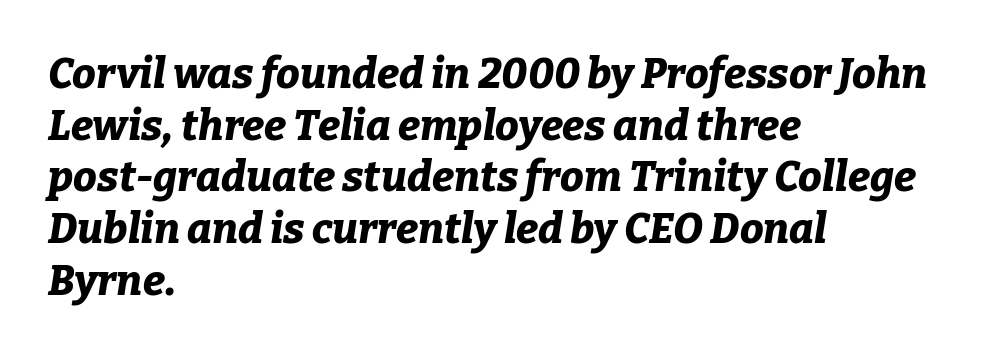
There is no visible air inserted between adjacent glyphs. Weight: bold. Compared with a centered layout, this one pins lines to the left instead. The gap between lines stays unmarked. Looks like regular typesetting: each glyph gets only the width it needs. The passage shown leans; its letterforms are oblique.
